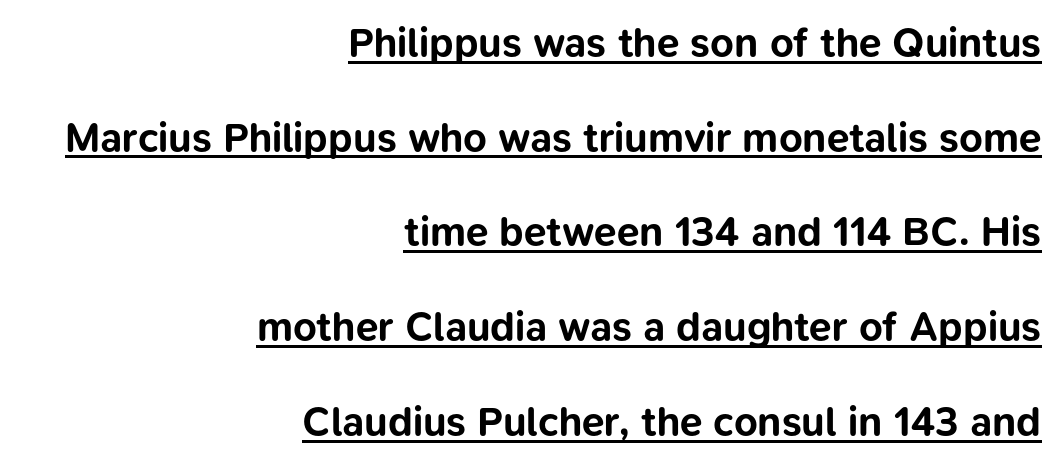
Q: Is the text bold? A: Yes.
Q: Is the text italic (slanted)? A: No, it is upright.
Q: Is the typeface a serif or a sans-serif typeface? A: Sans-serif.
Q: Is the text underlined? A: Yes.
Q: How is the paragraph aligned? A: Right-aligned.
Q: Is the spacing between letters normal or unusually wide? A: Normal.
Q: Is the spacing between lines tight, normal or loose? A: Loose.
Q: Width (condensed, normal, or wide)? A: Normal.
Q: Stroke contrast? A: Low.
Q: x-height? A: Medium.
Q: Monospaced? A: No.
